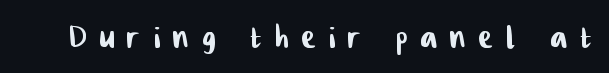
The image shows 42 px condensed sans-serif type; set unusually wide letter spacing (+0.32 em), not underlined; low stroke contrast and a medium x-height.
